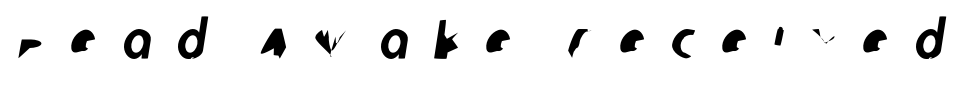
The image shows 54 px condensed sans-serif type; set unusually wide letter spacing (+0.48 em), not underlined; low stroke contrast and a large x-height.
